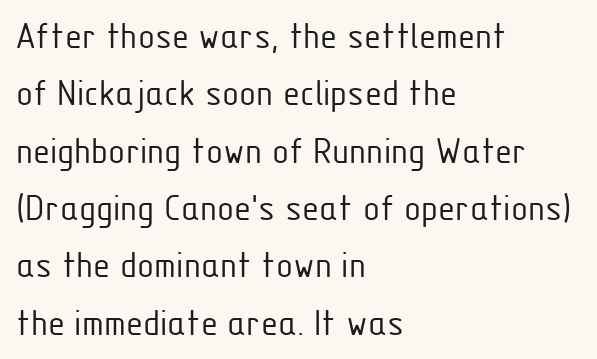
These lines keep a tight, regular rhythm from letter to letter. Is the type heavy? It reads as light-to-regular instead. The face used here is proportionally spaced, like ordinary book or web type. A sans-serif font was chosen for this passage.
